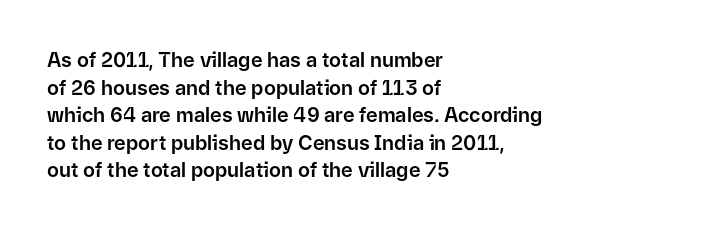
{"italic": "no", "underline": "no", "align": "left", "line_spacing": "normal", "line_spacing_ratio": 1.38, "letter_spacing": "normal", "letter_spacing_em": 0.0, "glyph_px": 20}
